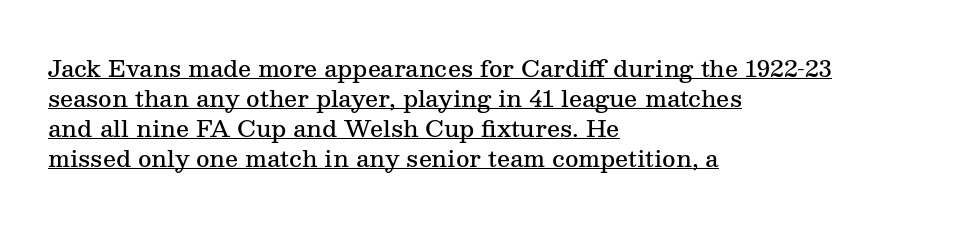
Q: Is the text bold? A: Semi-bold.
Q: Is the text italic (slanted)? A: No, it is upright.
Q: Is the text underlined? A: Yes.
Q: How is the paragraph aligned? A: Left-aligned.
Q: Is the spacing between letters normal or unusually wide? A: Normal.
Q: Is the spacing between lines tight, normal or loose? A: Normal.
